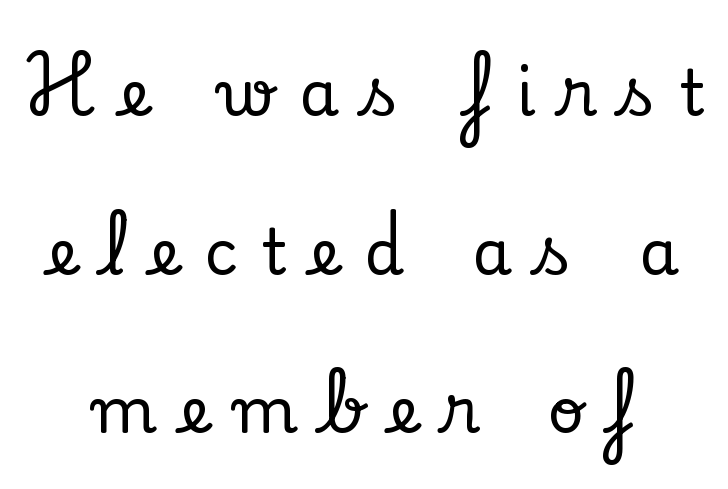
The image shows 64 px serif type, upright; set centered, loose line spacing (2.48x), unusually wide letter spacing (+0.38 em), not underlined; low stroke contrast and a small x-height.
